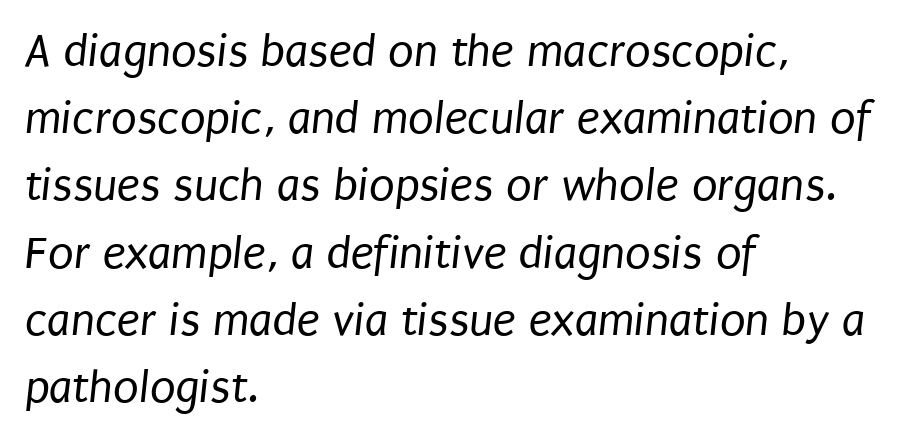
{"serif": "no", "bold": "no", "weight": "regular", "width": "condensed", "stroke_contrast": "low", "x_height": "large", "monospaced": "no", "underline": "no", "align": "left", "line_spacing": "normal", "line_spacing_ratio": 1.43, "letter_spacing": "normal", "letter_spacing_em": 0.0, "glyph_px": 47}
